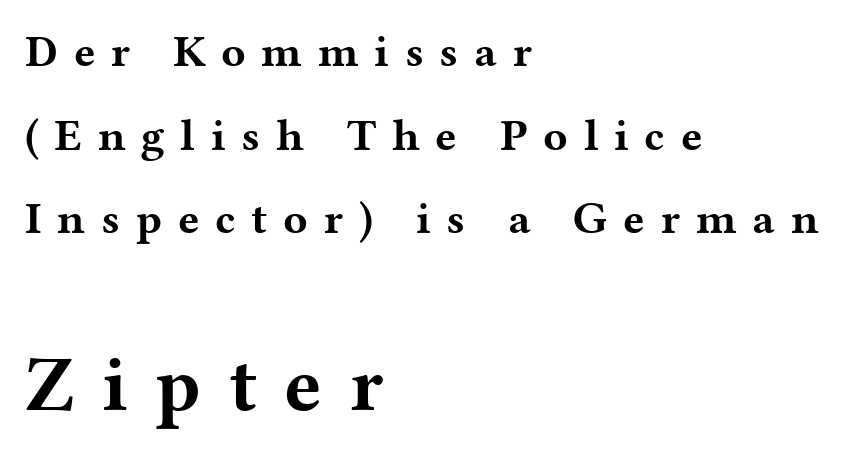
Posture: straight, roman, zero tilt. Letterform terminals end in serifs throughout the passage. The ragged edge is on the right, which tells us the setting is flush left. The rendering inserts visible extra space after every character.
